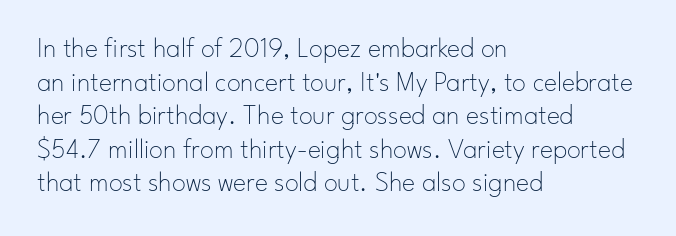
{"serif": "no", "italic": "no", "bold": "no", "weight": "thin", "width": "normal", "stroke_contrast": "low", "x_height": "small", "monospaced": "no", "underline": "no", "align": "left", "line_spacing_ratio": 1.2, "letter_spacing": "normal", "letter_spacing_em": 0.0, "glyph_px": 28}
